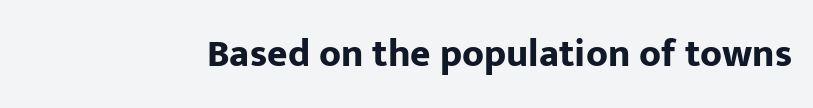
The image shows 39 px bold sans-serif type, upright; set normal letter spacing, not underlined; low stroke contrast and a medium x-height.
